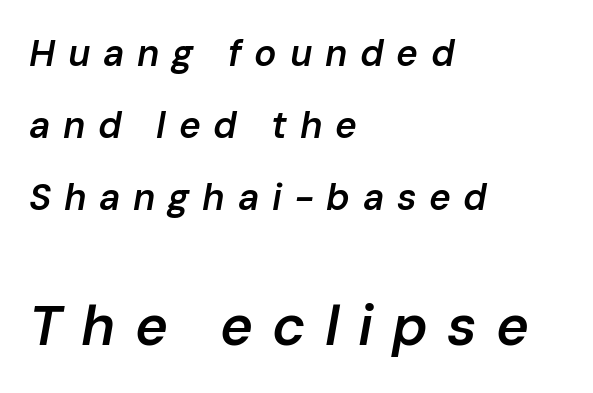
The image shows 56 px semibold type, italic (leaning right); set left-aligned, loose line spacing (1.94x), unusually wide letter spacing (+0.34 em), not underlined; the second (bottom) block is 1.51x larger; low stroke contrast and a medium x-height.
